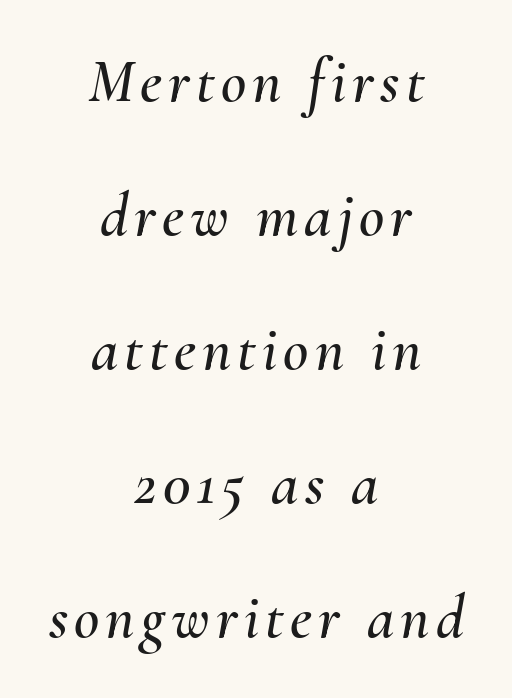
{"italic": "yes", "lean": "right", "slant_degrees": 10, "width": "normal", "stroke_contrast": "medium", "x_height": "small", "monospaced": "no", "underline": "no", "align": "center", "line_spacing": "loose", "line_spacing_ratio": 2.16, "glyph_px": 62}
